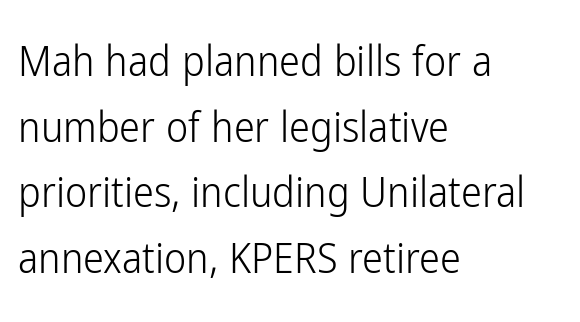
This block has exactly the height ordinary leading produces. The zone under the glyphs is completely vacant. A student would call this left alignment; a typographer would say flush left, rag right. The lettering holds an erect, upright posture throughout. Stems here are at most as thick as an everyday book face. To sum up the face: it is a sans, with no serifs.
